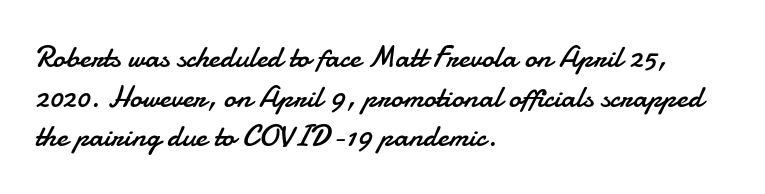
Q: Is the text bold? A: No.
Q: Is the text italic (slanted)? A: Yes.
Q: Is the typeface a serif or a sans-serif typeface? A: Sans-serif.
Q: Is the text underlined? A: No.
Q: How is the paragraph aligned? A: Left-aligned.
Q: Is the spacing between letters normal or unusually wide? A: Normal.
Q: Is the spacing between lines tight, normal or loose? A: Normal.
Q: Width (condensed, normal, or wide)? A: Normal.
Q: Stroke contrast? A: Low.
Q: x-height? A: Small.
Q: Monospaced? A: No.
